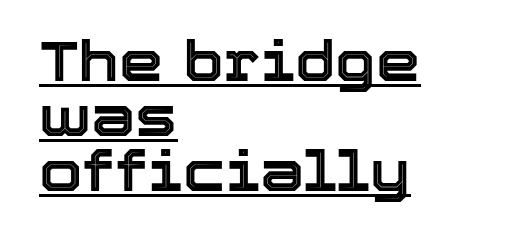
{"italic": "no", "width": "normal", "x_height": "medium", "monospaced": "no", "underline": "yes", "align": "left", "line_spacing": "tight", "line_spacing_ratio": 0.98, "letter_spacing": "normal", "letter_spacing_em": 0.0, "glyph_px": 56}
